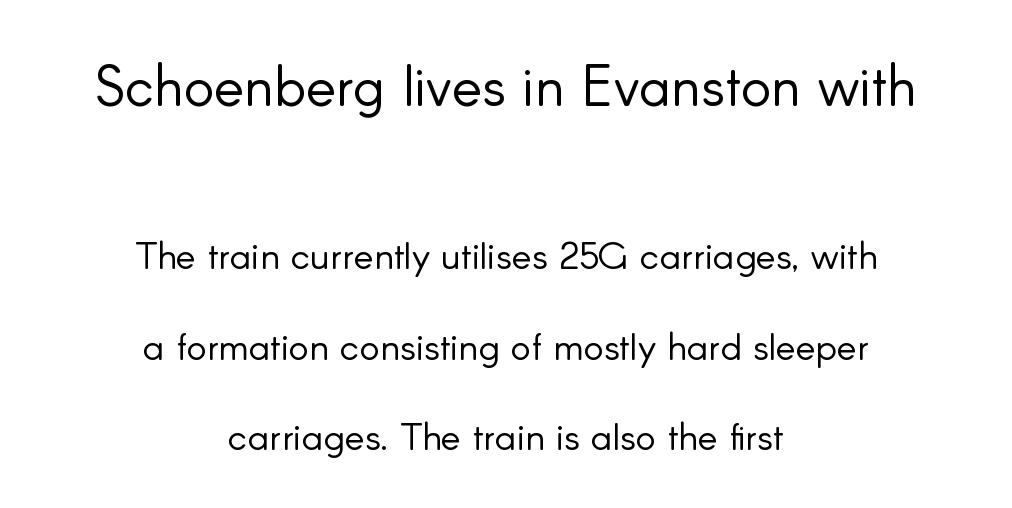
The image shows 57 px light sans-serif type, upright; set centered, loose line spacing (2.39x), normal letter spacing, not underlined; the first (top) block is 1.5x larger; low stroke contrast and a small x-height.
